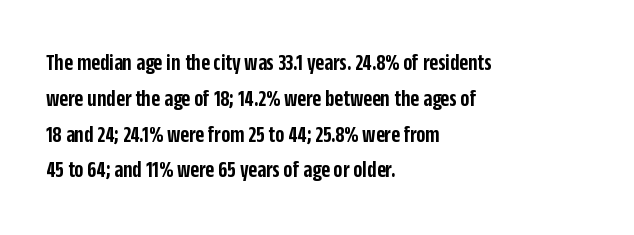
Q: Is the text bold? A: Semi-bold.
Q: Is the text italic (slanted)? A: No, it is upright.
Q: Is the text underlined? A: No.
Q: How is the paragraph aligned? A: Left-aligned.
Q: Is the spacing between letters normal or unusually wide? A: Normal.
Q: Is the spacing between lines tight, normal or loose? A: Normal.
